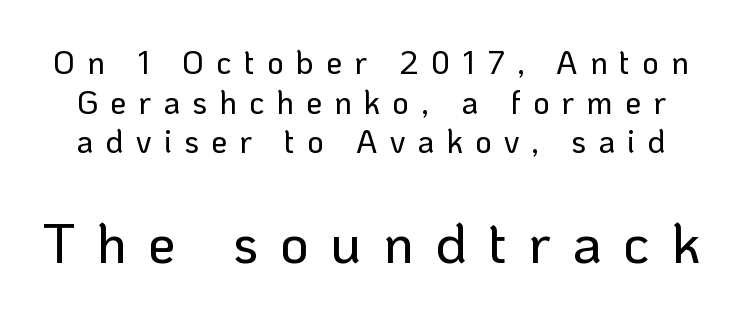
The image shows 56 px sans-serif type, upright; set line spacing 1.24x, unusually wide letter spacing (+0.38 em), not underlined; the second (bottom) block is 1.75x larger; low stroke contrast and a medium x-height.
